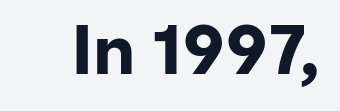
The image shows 70 px bold sans-serif type, upright; set normal letter spacing, not underlined; low stroke contrast and a medium x-height.
